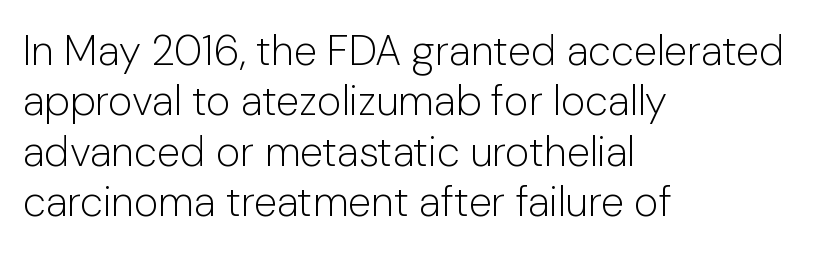
{"serif": "no", "italic": "no", "bold": "no", "weight": "light", "width": "normal", "stroke_contrast": "low", "x_height": "medium", "monospaced": "no", "underline": "no", "align": "left", "line_spacing_ratio": 1.2, "letter_spacing": "normal", "letter_spacing_em": 0.0, "glyph_px": 42}
